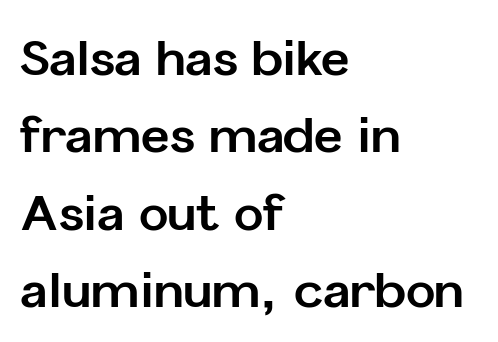
The image shows 49 px bold sans-serif type, upright; set left-aligned, normal line spacing (1.58x), normal letter spacing, not underlined; low stroke contrast and a medium x-height.
